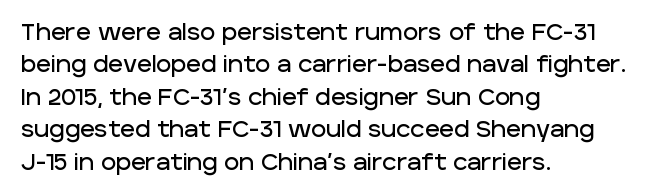
The image shows 23 px text type, upright; set left-aligned, normal line spacing (1.41x), normal letter spacing, not underlined.
